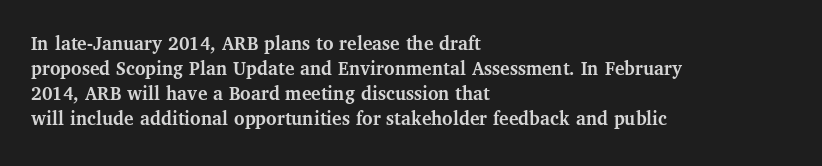
Q: Is the text bold? A: Yes.
Q: Is the text italic (slanted)? A: No, it is upright.
Q: Is the text underlined? A: No.
Q: How is the paragraph aligned? A: Left-aligned.
Q: Is the spacing between letters normal or unusually wide? A: Normal.
Q: Is the spacing between lines tight, normal or loose? A: Normal.
